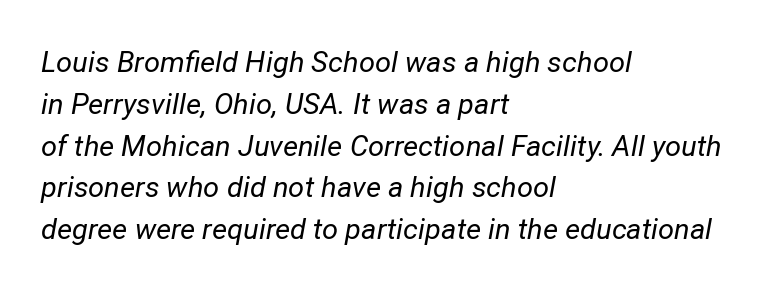
{"italic": "yes", "lean": "right", "slant_degrees": 12, "bold": "no", "weight": "regular", "width": "normal", "stroke_contrast": "low", "x_height": "medium", "monospaced": "no", "underline": "no", "align": "left", "line_spacing": "normal", "line_spacing_ratio": 1.44, "letter_spacing": "normal", "letter_spacing_em": 0.0, "glyph_px": 29}
